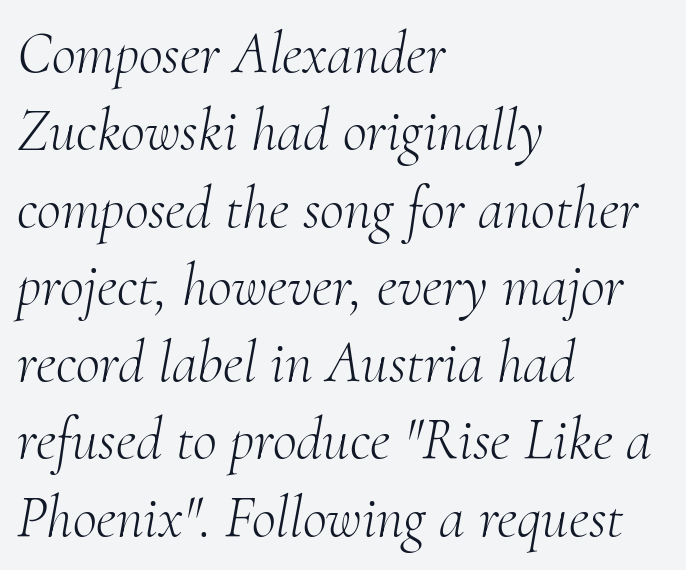
Q: Is the text bold? A: No.
Q: Is the text italic (slanted)? A: Yes, it leans right by about 10 degrees.
Q: Is the typeface a serif or a sans-serif typeface? A: Serif.
Q: Is the text underlined? A: No.
Q: How is the paragraph aligned? A: Left-aligned.
Q: Is the spacing between letters normal or unusually wide? A: Normal.
Q: Is the spacing between lines tight, normal or loose? A: Normal.
Q: Width (condensed, normal, or wide)? A: Normal.
Q: Stroke contrast? A: Medium.
Q: x-height? A: Small.
Q: Monospaced? A: No.
